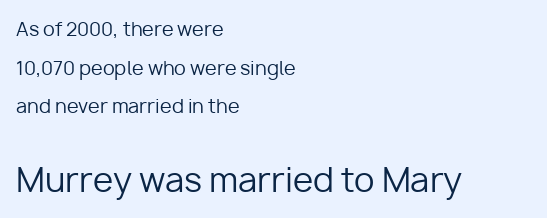
{"serif": "no", "italic": "no", "bold": "no", "weight": "regular", "width": "normal", "stroke_contrast": "low", "x_height": "medium", "monospaced": "no", "underline": "no", "align": "left", "line_spacing": "loose", "line_spacing_ratio": 2.03, "letter_spacing": "normal", "letter_spacing_em": 0.0, "larger_block": "second", "size_ratio": 1.74, "glyph_px": 33}
